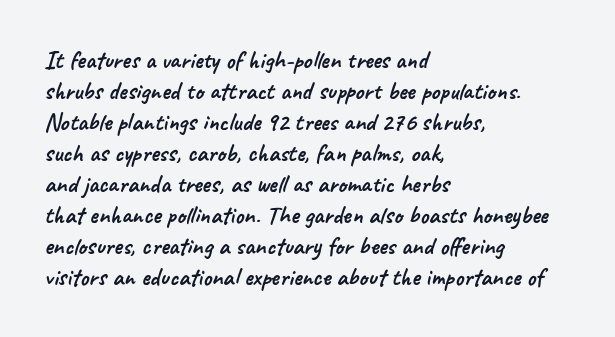
{"underline": "no", "align": "left", "line_spacing_ratio": 1.24, "letter_spacing": "normal", "letter_spacing_em": 0.0, "glyph_px": 25}
